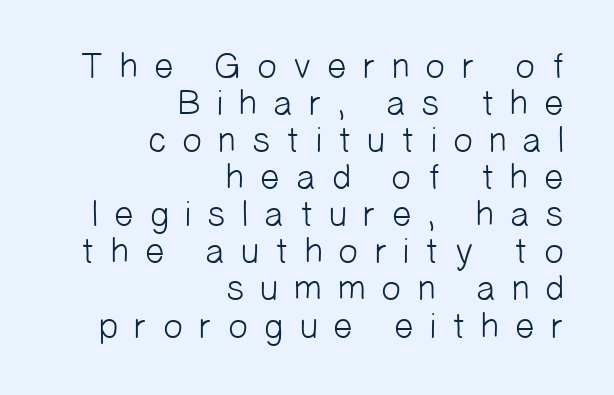
The image shows 36 px light sans-serif type; set right-aligned, tight line spacing (1.03x), unusually wide letter spacing (+0.39 em), not underlined; low stroke contrast and a medium x-height.
